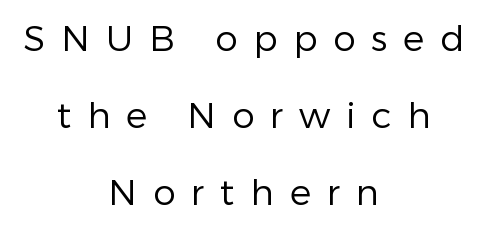
Q: Is the text bold? A: No.
Q: Is the text italic (slanted)? A: No, it is upright.
Q: Is the typeface a serif or a sans-serif typeface? A: Sans-serif.
Q: Is the text underlined? A: No.
Q: How is the paragraph aligned? A: Centered.
Q: Is the spacing between letters normal or unusually wide? A: Unusually wide.
Q: Is the spacing between lines tight, normal or loose? A: Loose.
Q: Width (condensed, normal, or wide)? A: Normal.
Q: Stroke contrast? A: Low.
Q: x-height? A: Medium.
Q: Monospaced? A: No.
